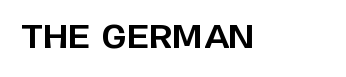
Each letter keeps its own natural width here, so spacing adapts to shape. The letters are bold, with thick, heavy strokes. Plain, unruled lines of type. Characters follow at the spacing the type designer built in. Designer's note — italics off, roman on.
